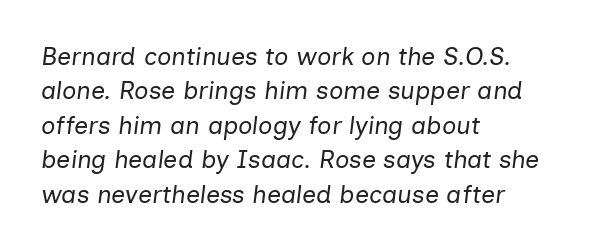
Q: Is the text bold? A: No.
Q: Is the text italic (slanted)? A: Yes, it leans right by about 7 degrees.
Q: Is the text underlined? A: No.
Q: How is the paragraph aligned? A: Left-aligned.
Q: Is the spacing between letters normal or unusually wide? A: Normal.
Q: Is the spacing between lines tight, normal or loose? A: Normal.
